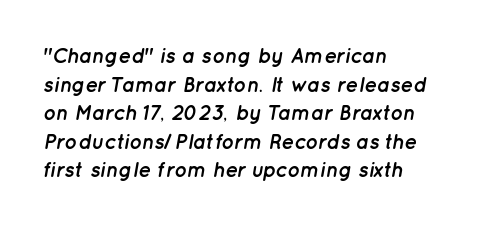
The image shows 21 px bold type, italic (leaning right); set left-aligned, normal line spacing (1.36x), normal letter spacing, not underlined.
